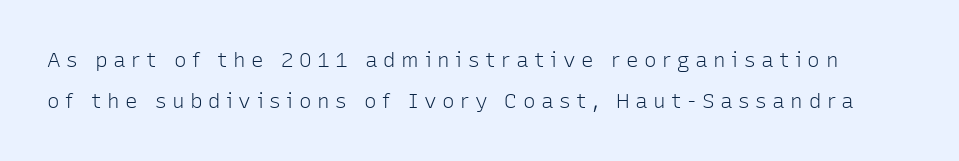
The image shows 21 px text type, upright; set loose line spacing (1.93x), unusually wide letter spacing (+0.26 em), not underlined.
